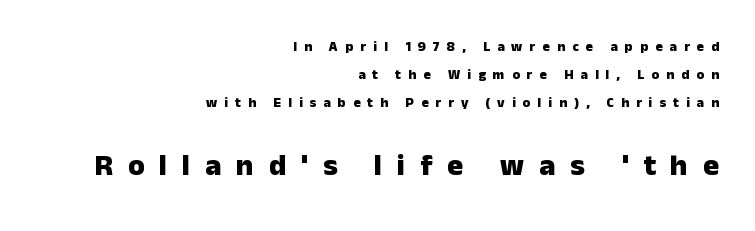
{"serif": "no", "italic": "no", "bold": "yes", "weight": "heavy", "width": "normal", "stroke_contrast": "low", "x_height": "medium", "monospaced": "no", "underline": "no", "align": "right", "line_spacing": "loose", "line_spacing_ratio": 2.0, "letter_spacing": "wide", "letter_spacing_em": 0.5, "larger_block": "second", "size_ratio": 2.14, "glyph_px": 30}
